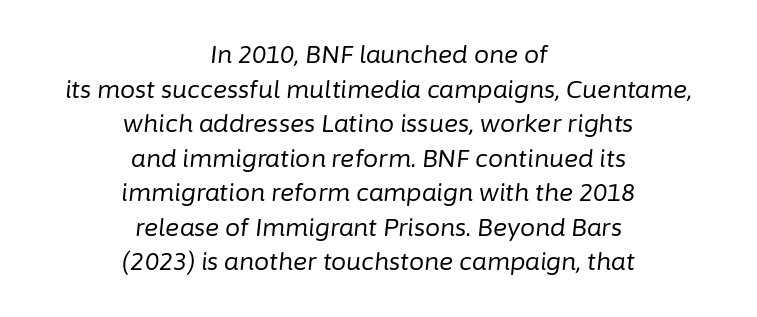
Q: Is the text bold? A: No.
Q: Is the text italic (slanted)? A: Yes, it leans right by about 6 degrees.
Q: Is the text underlined? A: No.
Q: How is the paragraph aligned? A: Centered.
Q: Is the spacing between letters normal or unusually wide? A: Normal.
Q: Is the spacing between lines tight, normal or loose? A: Normal.
